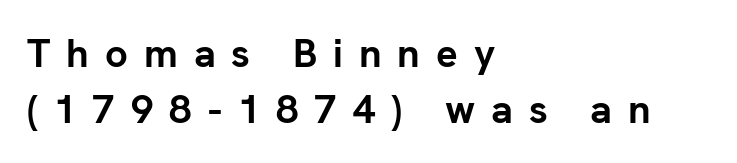
The image shows 40 px semibold sans-serif type, upright; set left-aligned, normal line spacing (1.39x), unusually wide letter spacing (+0.4 em), not underlined; low stroke contrast and a medium x-height.
